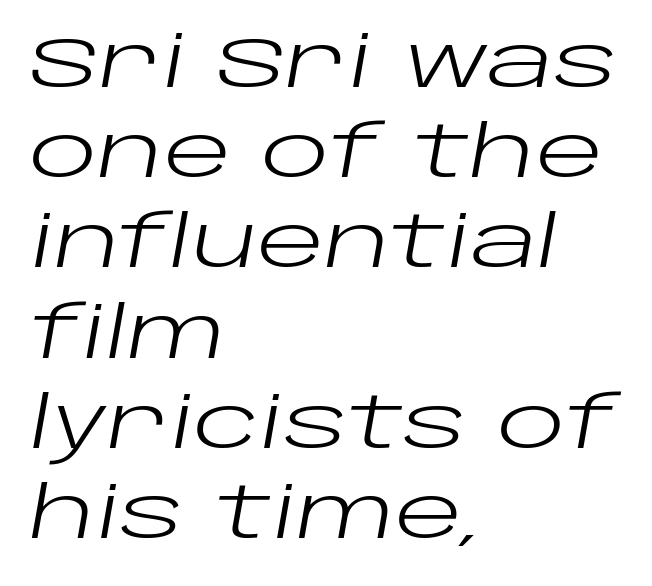
{"italic": "yes", "lean": "right", "slant_degrees": 10, "bold": "no", "weight": "regular", "width": "wide", "stroke_contrast": "low", "x_height": "large", "monospaced": "no", "underline": "no", "align": "left", "line_spacing": "normal", "line_spacing_ratio": 1.27, "letter_spacing": "normal", "letter_spacing_em": 0.0, "glyph_px": 71}
